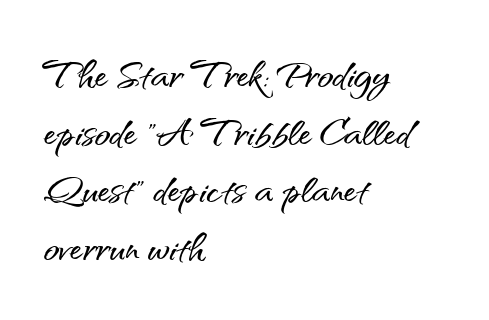
{"serif": "no", "width": "normal", "stroke_contrast": "medium", "x_height": "small", "monospaced": "no", "underline": "no", "align": "left", "line_spacing": "tight", "line_spacing_ratio": 1.11, "letter_spacing": "normal", "letter_spacing_em": 0.0, "glyph_px": 52}
